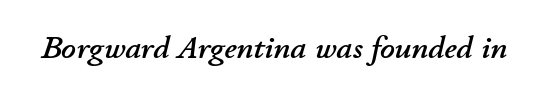
The image shows 32 px text type, italic (leaning right); set normal letter spacing, not underlined; low stroke contrast and a small x-height.
